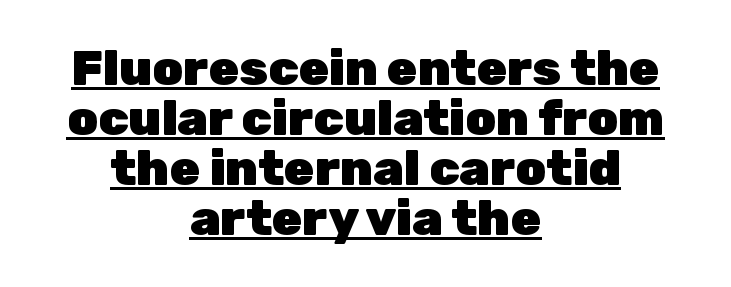
Q: Is the text bold? A: Yes.
Q: Is the text italic (slanted)? A: No, it is upright.
Q: Is the typeface a serif or a sans-serif typeface? A: Sans-serif.
Q: Is the text underlined? A: Yes.
Q: How is the paragraph aligned? A: Centered.
Q: Is the spacing between letters normal or unusually wide? A: Normal.
Q: Is the spacing between lines tight, normal or loose? A: Tight.
Q: Width (condensed, normal, or wide)? A: Normal.
Q: Stroke contrast? A: Low.
Q: x-height? A: Medium.
Q: Monospaced? A: No.
